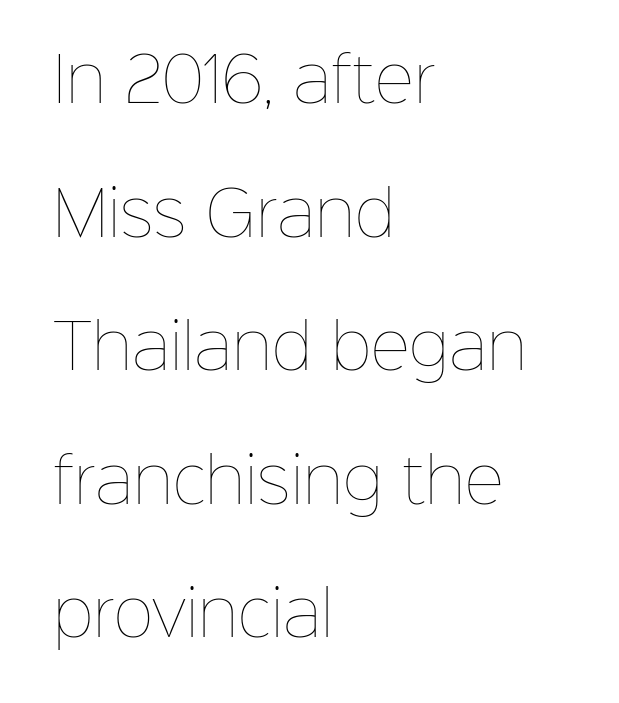
Heaviness? Minimal to ordinary, like unemphasized prose. A typesetter would call this zero additional tracking. This sample has the flowing, uneven cadence of proportional lettering. The baseline area is clear.
